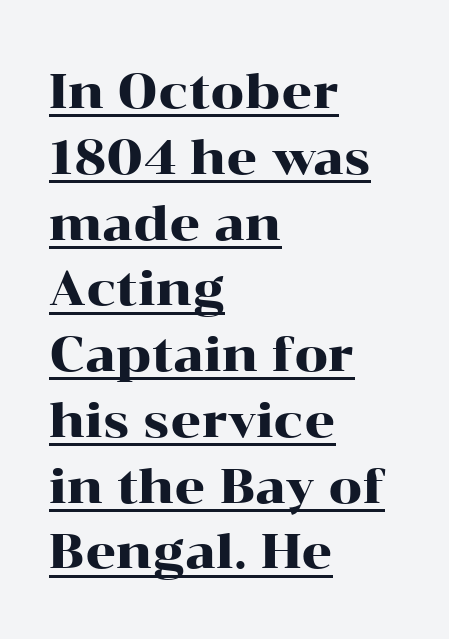
Q: Is the text italic (slanted)? A: No, it is upright.
Q: Is the typeface a serif or a sans-serif typeface? A: Serif.
Q: Is the text underlined? A: Yes.
Q: How is the paragraph aligned? A: Left-aligned.
Q: Is the spacing between letters normal or unusually wide? A: Normal.
Q: Is the spacing between lines tight, normal or loose? A: Normal.
Q: Width (condensed, normal, or wide)? A: Wide.
Q: Stroke contrast? A: High.
Q: x-height? A: Medium.
Q: Monospaced? A: No.
